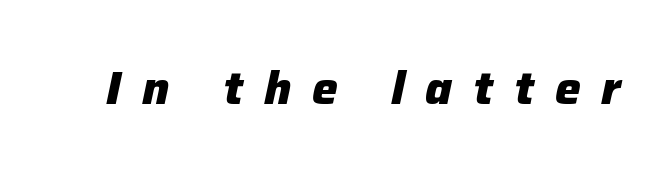
Q: Is the text bold? A: Yes.
Q: Is the text italic (slanted)? A: Yes, it leans right by about 12 degrees.
Q: Is the text underlined? A: No.
Q: Is the spacing between letters normal or unusually wide? A: Unusually wide.
Q: Width (condensed, normal, or wide)? A: Normal.
Q: Stroke contrast? A: Low.
Q: x-height? A: Medium.
Q: Monospaced? A: No.
